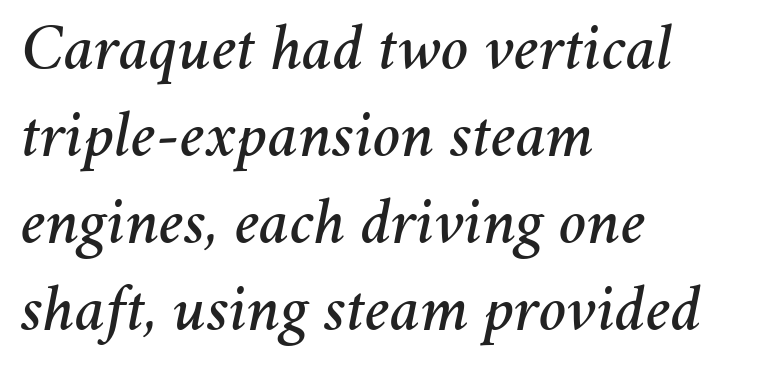
The image shows 66 px text type, italic (leaning right); set left-aligned, normal line spacing (1.32x), normal letter spacing, not underlined; medium stroke contrast and a medium x-height.
